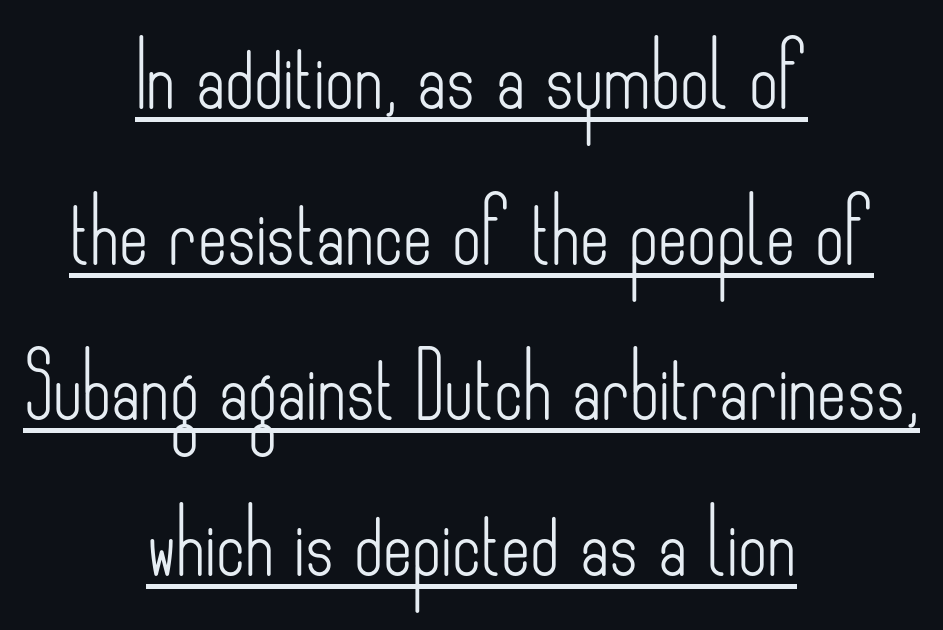
The letters stand upright; this is a roman face. Looks like someone drew a line under every word here. The face used here is proportionally spaced, like ordinary book or web type. The typesetter chose a symmetrical, centered arrangement here. Font category for this specimen: sans-serif. Compared with typical body copy, the letter spacing here is the same.
